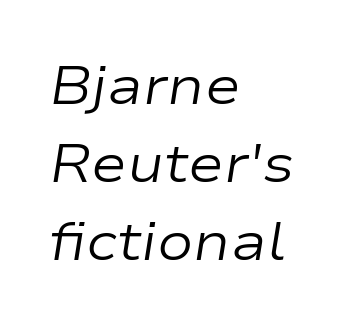
The image shows 54 px regular-weight, wide type, italic (leaning right); set left-aligned, normal line spacing (1.44x), normal letter spacing, not underlined; low stroke contrast and a medium x-height.
